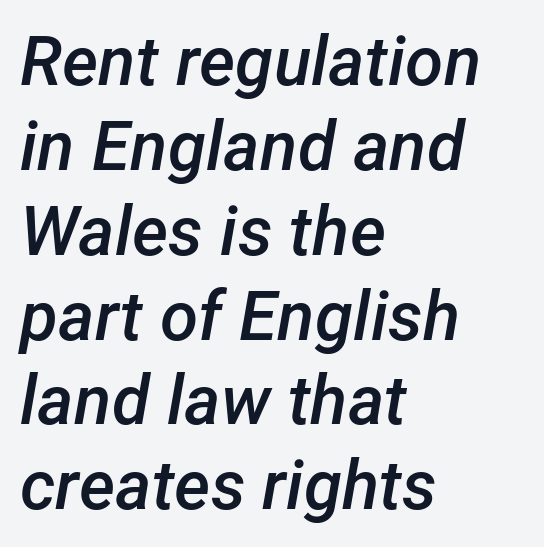
{"italic": "yes", "lean": "right", "slant_degrees": 12, "bold": "semi", "weight": "semibold", "width": "normal", "stroke_contrast": "low", "x_height": "medium", "monospaced": "no", "underline": "no", "align": "left", "line_spacing_ratio": 1.23, "letter_spacing": "normal", "letter_spacing_em": 0.0, "glyph_px": 69}
